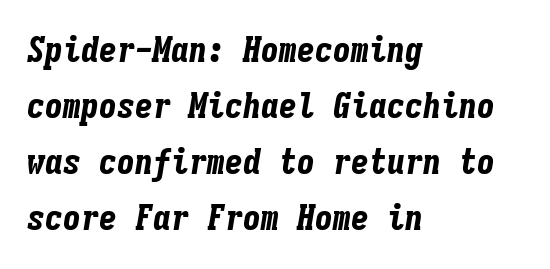
Q: Is the text bold? A: Yes.
Q: Is the text italic (slanted)? A: Yes, it leans right by about 9 degrees.
Q: Is the text underlined? A: No.
Q: How is the paragraph aligned? A: Left-aligned.
Q: Is the spacing between letters normal or unusually wide? A: Normal.
Q: Is the spacing between lines tight, normal or loose? A: Normal.
Q: Width (condensed, normal, or wide)? A: Condensed.
Q: Stroke contrast? A: Low.
Q: x-height? A: Medium.
Q: Monospaced? A: Yes.
